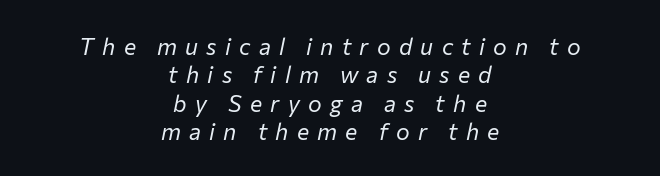
Q: Is the text bold? A: No.
Q: Is the text italic (slanted)? A: Yes, it leans right by about 12 degrees.
Q: Is the text underlined? A: No.
Q: How is the paragraph aligned? A: Centered.
Q: Is the spacing between letters normal or unusually wide? A: Unusually wide.
